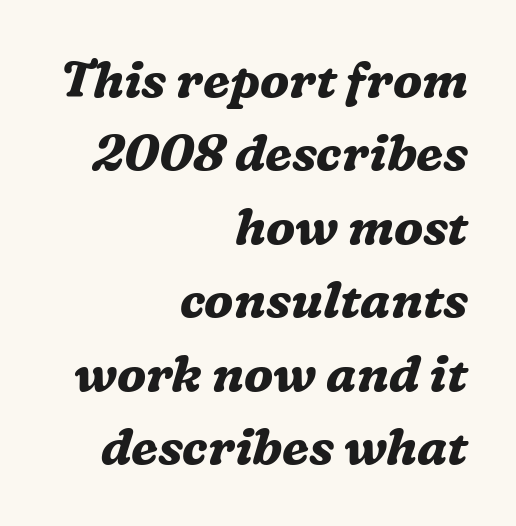
Q: Is the text bold? A: Yes.
Q: Is the text italic (slanted)? A: Yes, it leans right by about 16 degrees.
Q: Is the typeface a serif or a sans-serif typeface? A: Serif.
Q: Is the text underlined? A: No.
Q: How is the paragraph aligned? A: Right-aligned.
Q: Is the spacing between letters normal or unusually wide? A: Normal.
Q: Is the spacing between lines tight, normal or loose? A: Normal.
Q: Width (condensed, normal, or wide)? A: Normal.
Q: Stroke contrast? A: Medium.
Q: x-height? A: Medium.
Q: Monospaced? A: No.
